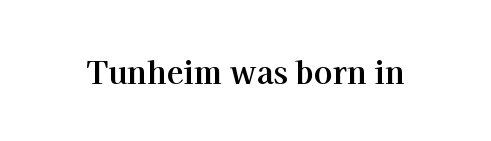
The glyphs in this specimen are seriffed. The string is rendered with underlining switched off. Is the type bold? Yes — the strokes are clearly thick and heavy. Compared with typical body copy, the letter spacing here is the same. This is roman type, the default non-slanted kind. The passage shown is typed in a proportional face where columns would drift.
